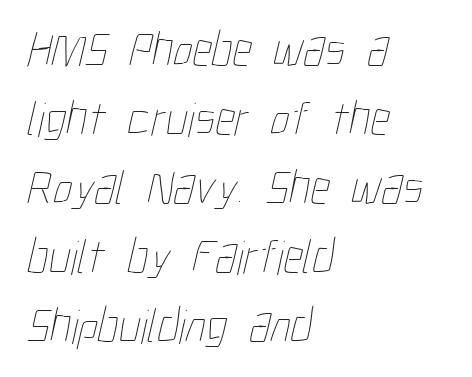
You could not count columns in this text — the font is proportionally spaced. Any mark beneath the type? The region is blank. The lines in this sample share a left origin and differ only in where they stop. The type is set solid horizontally, with unmodified tracking. Evenly set lines give the paragraph a standard silhouette.
